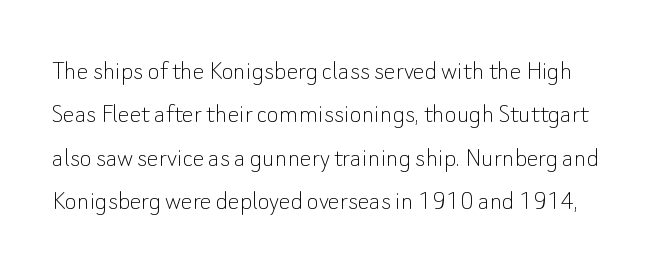
The image shows 29 px thin sans-serif type, upright; set normal line spacing (1.5x), normal letter spacing, not underlined; low stroke contrast and a small x-height.
